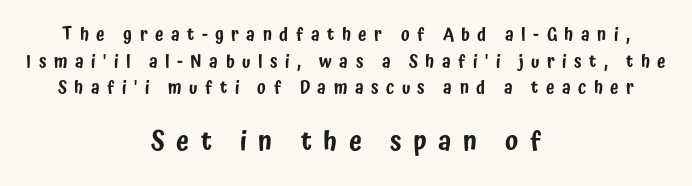
The image shows 26 px text type, upright; set centered, normal line spacing (1.56x), unusually wide letter spacing (+0.44 em), not underlined; the second (bottom) block is 1.53x larger.
